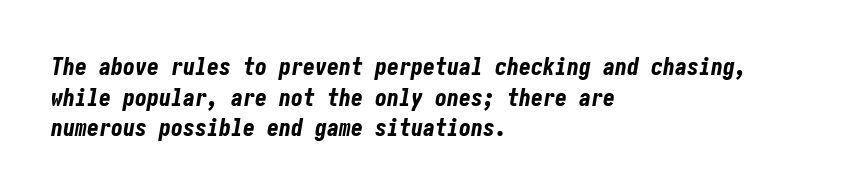
Q: Is the text bold? A: Yes.
Q: Is the text italic (slanted)? A: Yes, it leans right by about 10 degrees.
Q: Is the text underlined? A: No.
Q: How is the paragraph aligned? A: Left-aligned.
Q: Is the spacing between letters normal or unusually wide? A: Normal.
Q: Is the spacing between lines tight, normal or loose? A: Normal.
